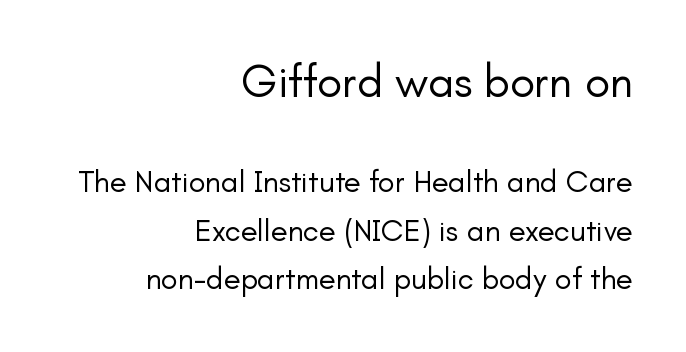
{"serif": "no", "italic": "no", "bold": "no", "weight": "regular", "width": "normal", "stroke_contrast": "low", "x_height": "small", "monospaced": "no", "underline": "no", "align": "right", "line_spacing": "normal", "line_spacing_ratio": 1.57, "letter_spacing": "normal", "letter_spacing_em": 0.0, "larger_block": "first", "size_ratio": 1.48, "glyph_px": 46}
